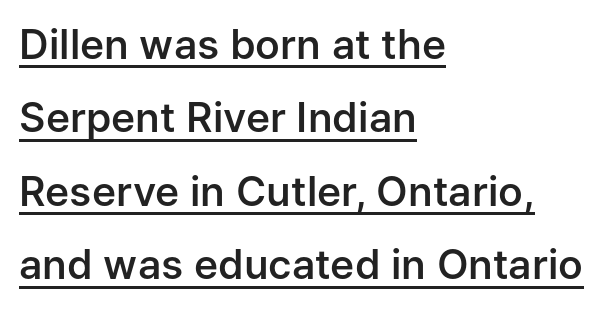
Italic? Not at all — the glyphs are vertical. These lines are rendered in a variable-pitch font. These lines stack with their left ends in a neat column. Font category for this specimen: sans-serif.
